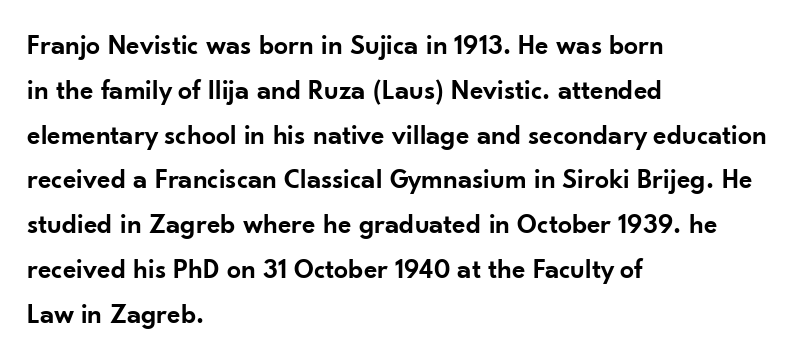
The image shows 28 px semibold sans-serif type, upright; set left-aligned, normal line spacing (1.6x), normal letter spacing, not underlined; low stroke contrast and a small x-height.
